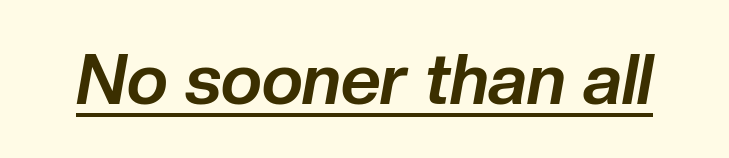
{"italic": "yes", "lean": "right", "slant_degrees": 10, "bold": "yes", "weight": "bold", "width": "normal", "stroke_contrast": "low", "x_height": "medium", "monospaced": "no", "underline": "yes", "letter_spacing": "normal", "letter_spacing_em": 0.0, "glyph_px": 70}
